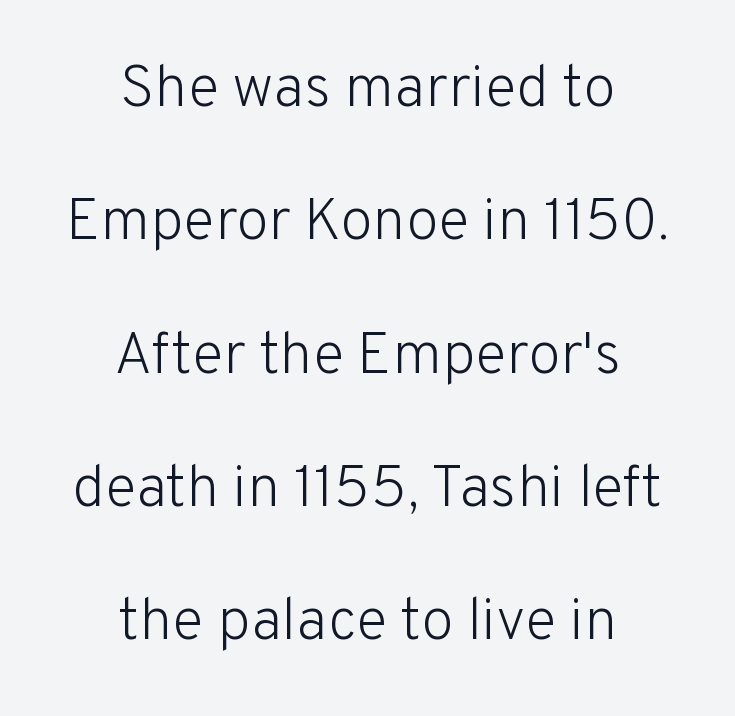
Q: Is the text bold? A: No.
Q: Is the text italic (slanted)? A: No, it is upright.
Q: Is the typeface a serif or a sans-serif typeface? A: Sans-serif.
Q: Is the text underlined? A: No.
Q: How is the paragraph aligned? A: Centered.
Q: Is the spacing between letters normal or unusually wide? A: Normal.
Q: Is the spacing between lines tight, normal or loose? A: Loose.
Q: Width (condensed, normal, or wide)? A: Normal.
Q: Stroke contrast? A: Low.
Q: x-height? A: Medium.
Q: Monospaced? A: No.
